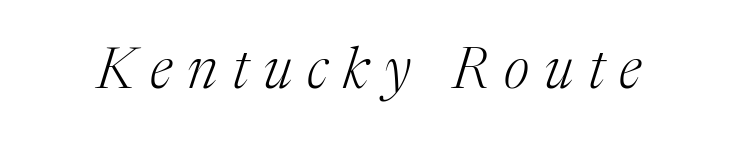
Think standard paragraph weight, or any step lighter than that. Glance below the letters and you will spot only blank space. The text was rendered using a seriffed face with decorative stroke endings. These lines were composed using italics. Loose tracking; the words dissolve into strings of separated letters. The passage shown is typed in a proportional face where columns would drift.
